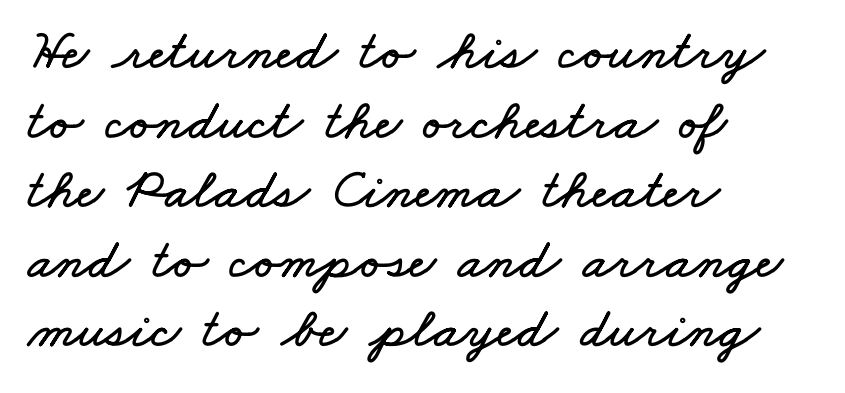
Q: Is the text underlined? A: No.
Q: How is the paragraph aligned? A: Left-aligned.
Q: Is the spacing between letters normal or unusually wide? A: Normal.
Q: Width (condensed, normal, or wide)? A: Wide.
Q: Stroke contrast? A: Low.
Q: x-height? A: Small.
Q: Monospaced? A: No.
